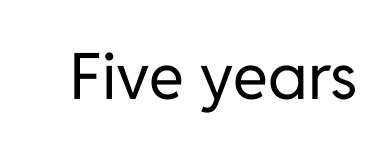
The image shows 64 px regular-weight sans-serif type, upright; set normal letter spacing, not underlined; low stroke contrast and a medium x-height.
